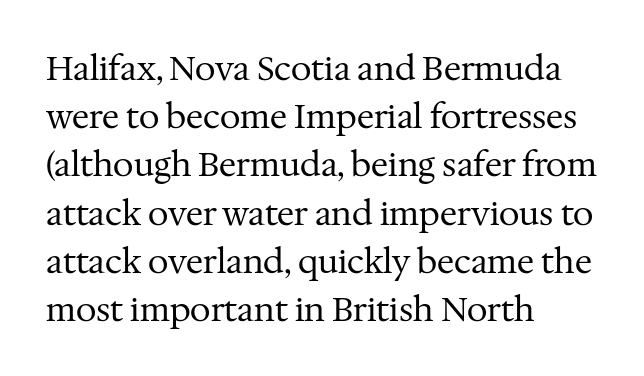
{"serif": "yes", "italic": "no", "bold": "no", "weight": "regular", "width": "normal", "stroke_contrast": "medium", "x_height": "medium", "monospaced": "no", "underline": "no", "align": "left", "line_spacing": "normal", "line_spacing_ratio": 1.46, "letter_spacing": "normal", "letter_spacing_em": 0.0, "glyph_px": 33}
